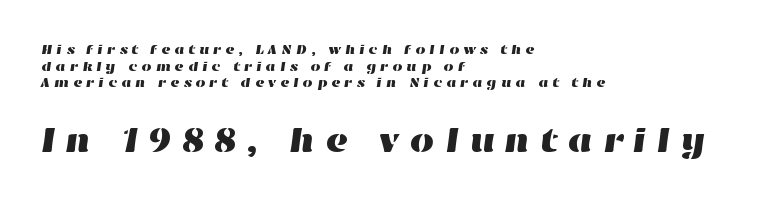
{"width": "wide", "stroke_contrast": "high", "x_height": "medium", "monospaced": "no", "underline": "no", "align": "left", "line_spacing_ratio": 1.19, "letter_spacing": "wide", "letter_spacing_em": 0.27, "larger_block": "second", "size_ratio": 2.5, "glyph_px": 35}
